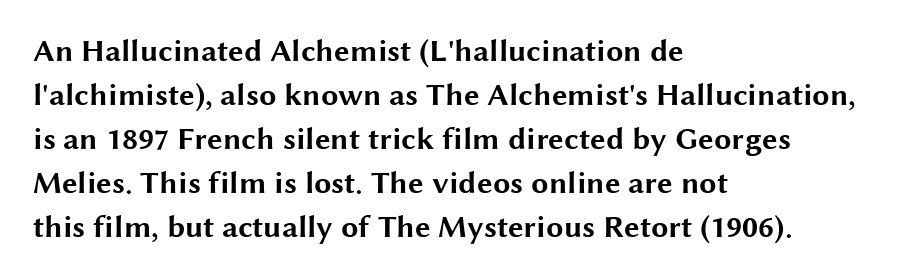
The image shows 31 px bold, wide sans-serif type, upright; set left-aligned, normal line spacing (1.42x), normal letter spacing, not underlined; medium stroke contrast and a medium x-height.
